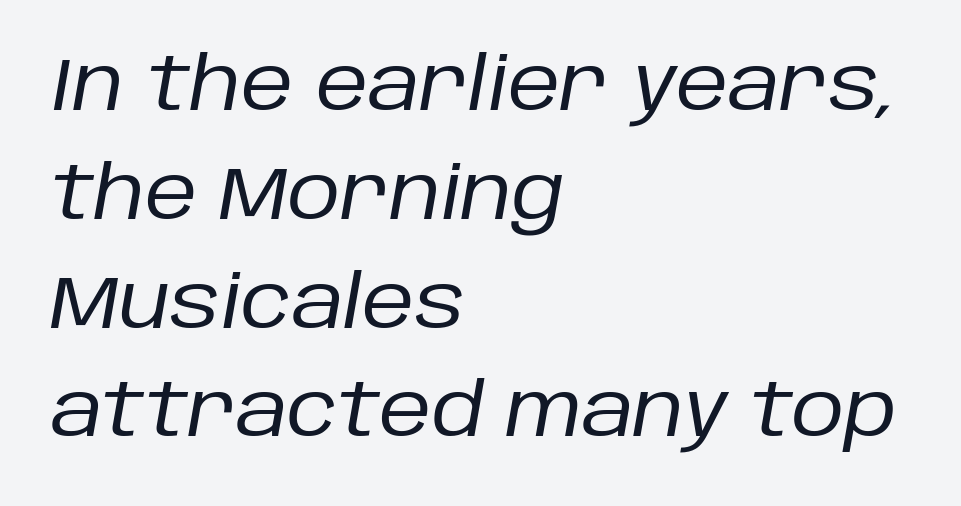
{"italic": "yes", "lean": "right", "slant_degrees": 10, "bold": "no", "weight": "regular", "width": "normal", "stroke_contrast": "low", "x_height": "large", "monospaced": "no", "underline": "no", "align": "left", "line_spacing": "normal", "line_spacing_ratio": 1.49, "letter_spacing": "normal", "letter_spacing_em": 0.0, "glyph_px": 73}
